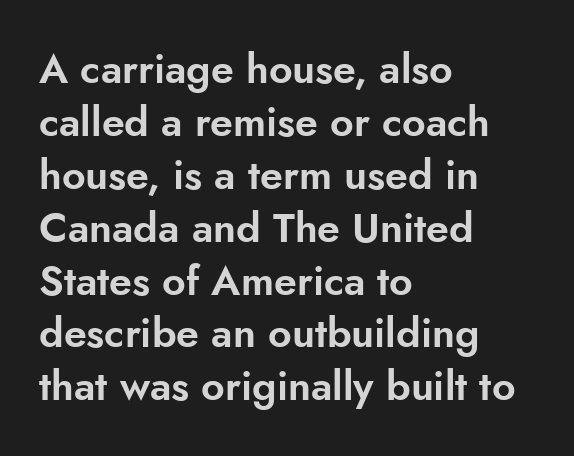
The image shows 41 px sans-serif type, upright; set left-aligned, normal line spacing (1.29x), normal letter spacing, not underlined; low stroke contrast and a small x-height.
